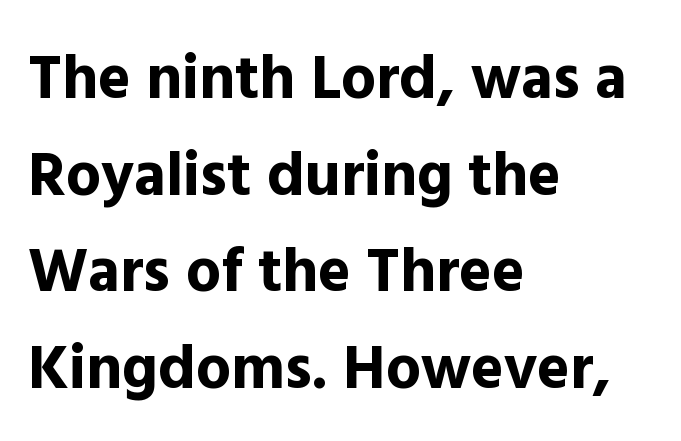
The image shows 62 px bold sans-serif type, upright; set left-aligned, normal line spacing (1.56x), normal letter spacing, not underlined; a medium x-height.
